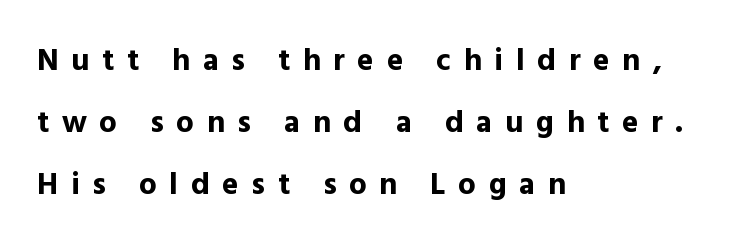
Q: Is the text bold? A: Yes.
Q: Is the text italic (slanted)? A: No, it is upright.
Q: Is the typeface a serif or a sans-serif typeface? A: Sans-serif.
Q: Is the text underlined? A: No.
Q: How is the paragraph aligned? A: Left-aligned.
Q: Is the spacing between letters normal or unusually wide? A: Unusually wide.
Q: Is the spacing between lines tight, normal or loose? A: Loose.
Q: Width (condensed, normal, or wide)? A: Normal.
Q: x-height? A: Medium.
Q: Monospaced? A: No.
